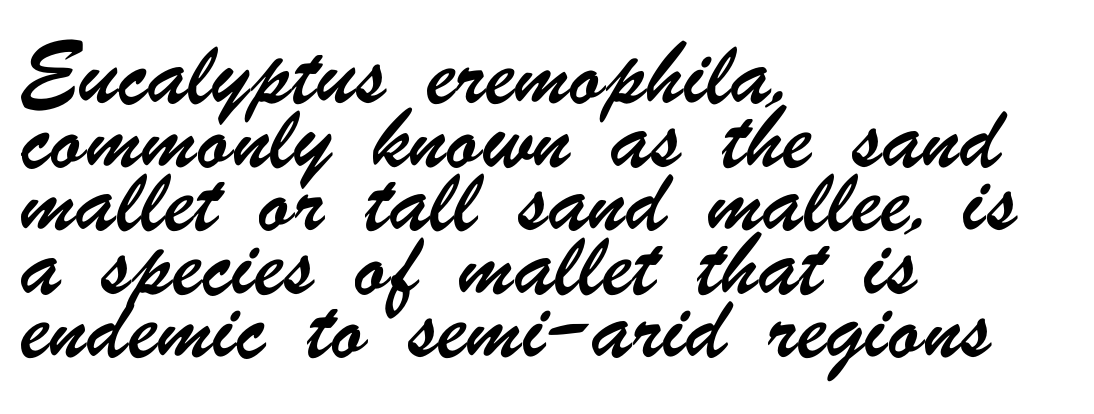
{"serif": "no", "width": "condensed", "stroke_contrast": "low", "x_height": "small", "monospaced": "no", "underline": "no", "align": "left", "line_spacing": "normal", "line_spacing_ratio": 1.59, "letter_spacing": "normal", "letter_spacing_em": 0.0, "glyph_px": 40}
